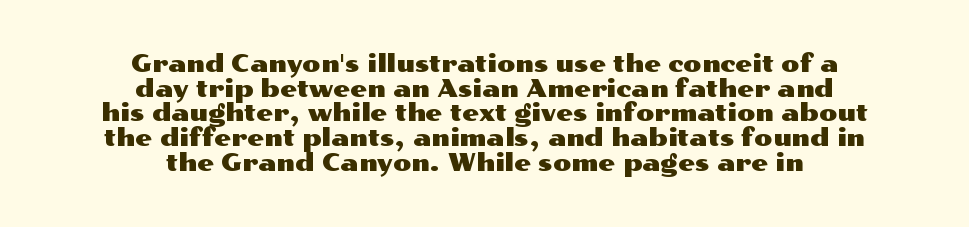
Q: Is the text italic (slanted)? A: No, it is upright.
Q: Is the text underlined? A: No.
Q: How is the paragraph aligned? A: Centered.
Q: Is the spacing between letters normal or unusually wide? A: Normal.
Q: Is the spacing between lines tight, normal or loose? A: Tight.
